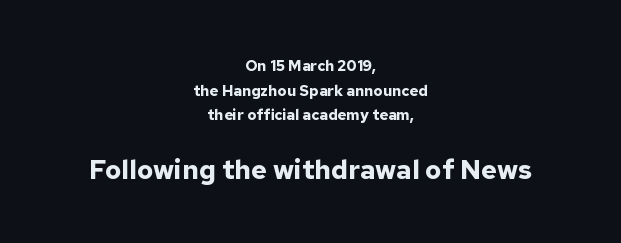
The image shows 27 px bold type, upright; set centered, normal line spacing (1.65x), normal letter spacing, not underlined; the second (bottom) block is 1.8x larger.
